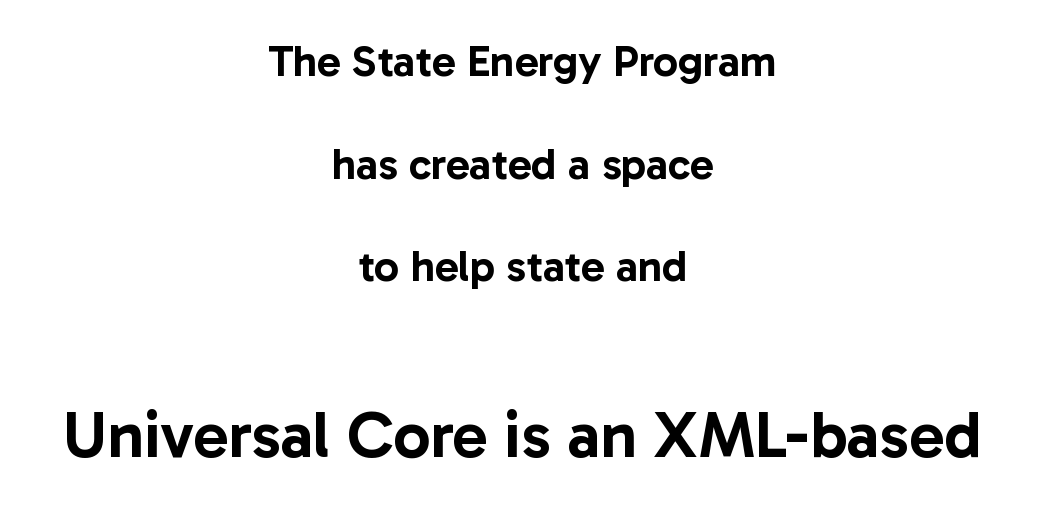
The image shows 66 px sans-serif type, upright; set centered, loose line spacing (2.33x), normal letter spacing, not underlined; the second (bottom) block is 1.5x larger; low stroke contrast and a medium x-height.
